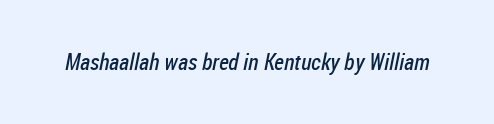
Between one letter and the next there's only the usual sliver of space. Weight: in the light-to-regular range. This rendering features lettering with no underline.
